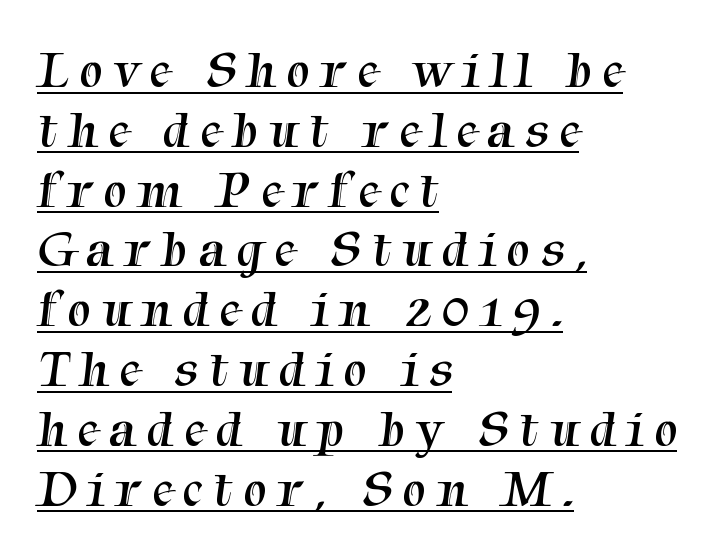
The image shows 52 px regular-weight serif type; set left-aligned, tight line spacing (1.15x), unusually wide letter spacing (+0.21 em), underlined; medium stroke contrast and a medium x-height.
